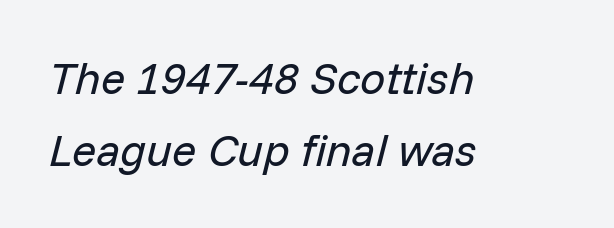
The image shows 45 px regular-weight type, italic (leaning right); set left-aligned, normal line spacing (1.61x), normal letter spacing, not underlined; low stroke contrast and a medium x-height.
